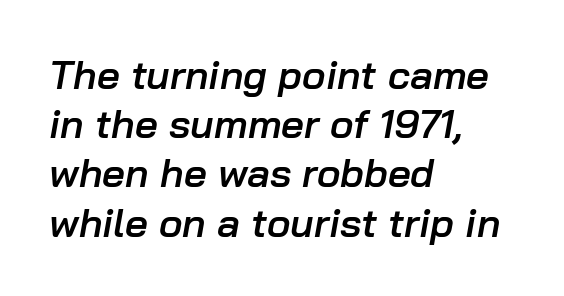
A typesetter would mark this as italic. Typeset ragged right — the left edge is the straight one. These lines carry some extra weight — a demibold, not a full bold. What stands out about the letter spacing? Nothing — it is the standard amount. You could not count columns in this text — the font is proportionally spaced. Only glyphs here, with clear space below each row.
